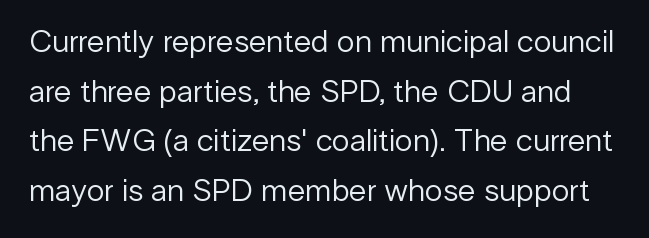
{"serif": "no", "italic": "no", "bold": "no", "weight": "regular", "width": "normal", "stroke_contrast": "low", "x_height": "medium", "monospaced": "no", "underline": "no", "line_spacing": "normal", "line_spacing_ratio": 1.55, "letter_spacing": "normal", "letter_spacing_em": 0.0, "glyph_px": 32}
